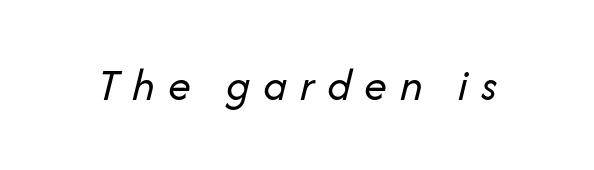
The tracking jumps out immediately: characters are airy and widely separated. In terms of posture, this sample is oblique. Only glyphs here, with clear space below each row. The letters look calm and open, with moderate or lighter stems. These lines are rendered in a variable-pitch font.
